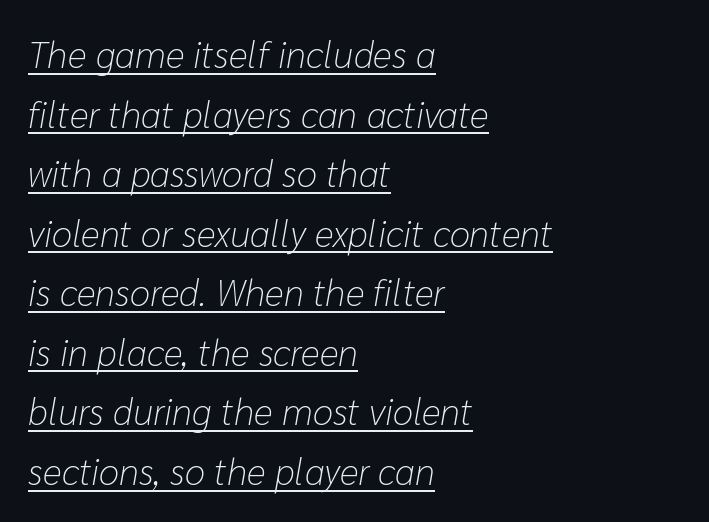
{"italic": "yes", "lean": "right", "slant_degrees": 10, "bold": "no", "weight": "light", "width": "normal", "stroke_contrast": "low", "x_height": "medium", "monospaced": "no", "underline": "yes", "align": "left", "line_spacing": "normal", "line_spacing_ratio": 1.61, "letter_spacing": "normal", "letter_spacing_em": 0.0, "glyph_px": 37}
